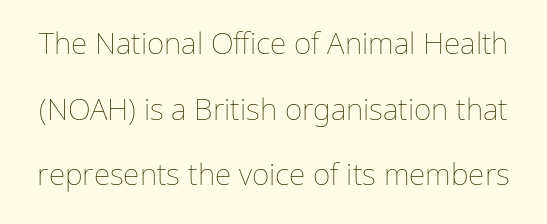
Plain, unruled lines of type. Varying glyph widths throughout — classic text-font behaviour. Vertical spacing — loose. Unbolded letterforms with no extra heft.
